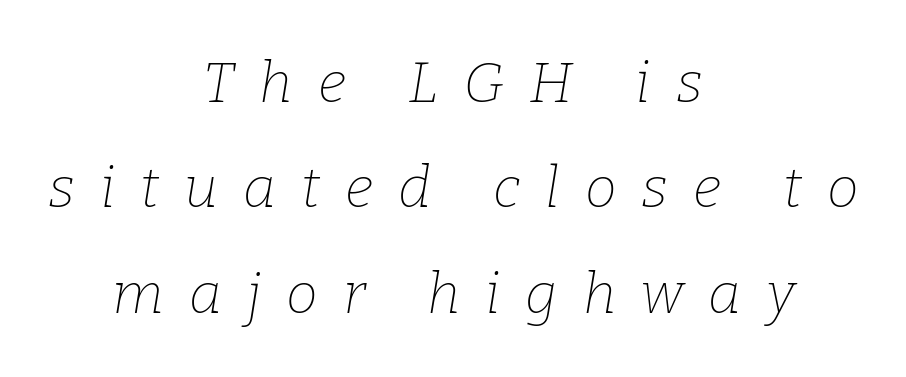
Q: Is the text bold? A: No.
Q: Is the text italic (slanted)? A: Yes, it leans right by about 9 degrees.
Q: Is the typeface a serif or a sans-serif typeface? A: Serif.
Q: Is the text underlined? A: No.
Q: How is the paragraph aligned? A: Centered.
Q: Is the spacing between letters normal or unusually wide? A: Unusually wide.
Q: Width (condensed, normal, or wide)? A: Normal.
Q: Stroke contrast? A: Low.
Q: x-height? A: Medium.
Q: Monospaced? A: No.
